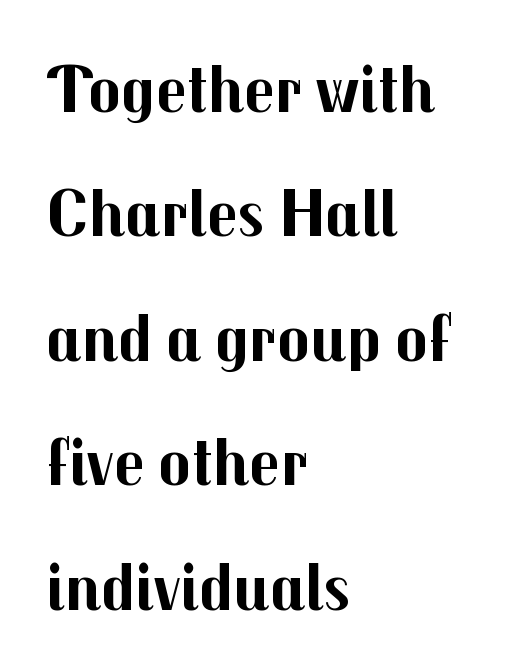
{"serif": "no", "italic": "no", "bold": "yes", "weight": "bold", "width": "normal", "stroke_contrast": "medium", "x_height": "medium", "monospaced": "no", "underline": "no", "align": "left", "line_spacing_ratio": 1.83, "letter_spacing": "normal", "letter_spacing_em": 0.0, "glyph_px": 68}
